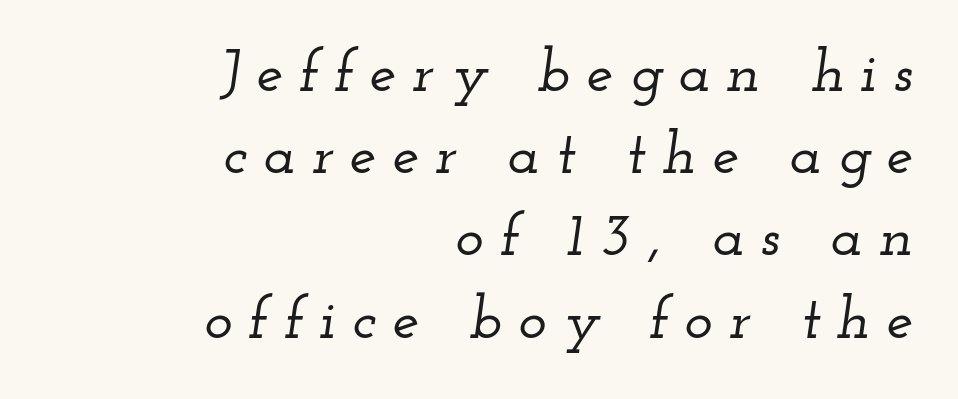
The image shows 60 px wide serif type, italic (leaning right); set right-aligned, normal line spacing (1.37x), unusually wide letter spacing (+0.27 em), not underlined; low stroke contrast and a small x-height.
